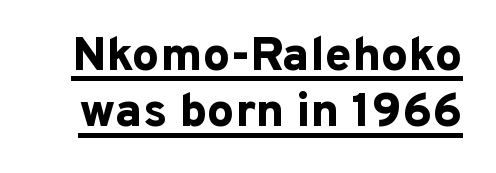
{"serif": "no", "italic": "no", "bold": "yes", "weight": "bold", "width": "normal", "stroke_contrast": "low", "x_height": "medium", "monospaced": "no", "underline": "yes", "line_spacing_ratio": 1.17, "letter_spacing": "normal", "letter_spacing_em": 0.0, "glyph_px": 48}
